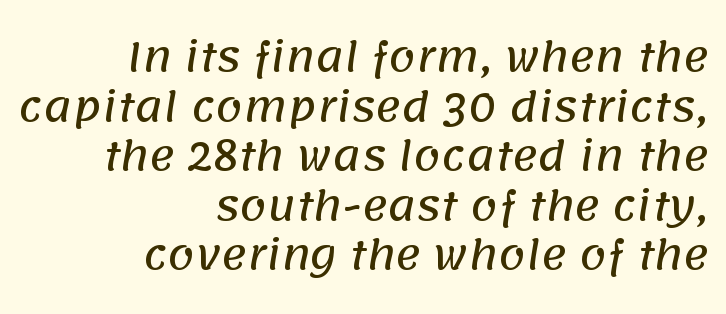
{"serif": "no", "width": "normal", "stroke_contrast": "low", "x_height": "large", "monospaced": "no", "underline": "no", "align": "right", "line_spacing": "normal", "line_spacing_ratio": 1.27, "letter_spacing": "normal", "letter_spacing_em": 0.0, "glyph_px": 39}
